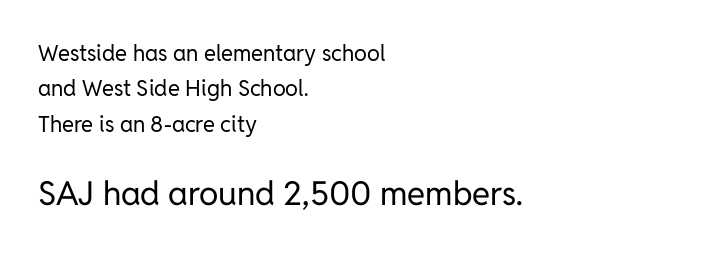
Spacing verdict: proportional, widths tailored to each character. Stem width sits at or under what a default text font uses. Small over large — that's the arrangement of the two blocks here. Nothing sits at the stroke ends, so this counts as sans-serif.
